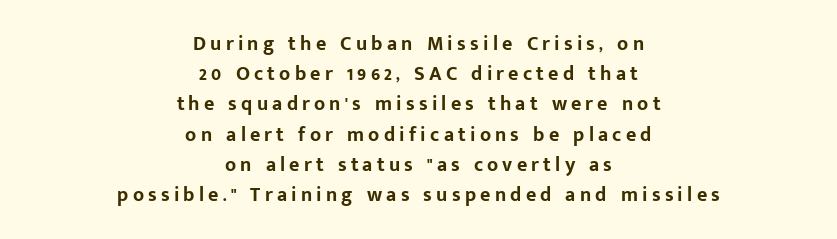
This is heavy type, rendered in bold. Students, observe: this is what conventionally led text looks like. Has an underline been added? It has not. The compositor balanced each line on the midline. Do the letters lean? They stand straight. This sample uses expanded letter spacing, leaving extra air between glyphs.
